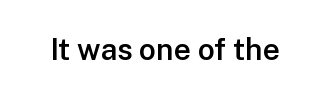
Q: Is the text bold? A: Semi-bold.
Q: Is the text italic (slanted)? A: No, it is upright.
Q: Is the typeface a serif or a sans-serif typeface? A: Sans-serif.
Q: Is the text underlined? A: No.
Q: Is the spacing between letters normal or unusually wide? A: Normal.
Q: Width (condensed, normal, or wide)? A: Normal.
Q: Stroke contrast? A: Low.
Q: x-height? A: Medium.
Q: Monospaced? A: No.
